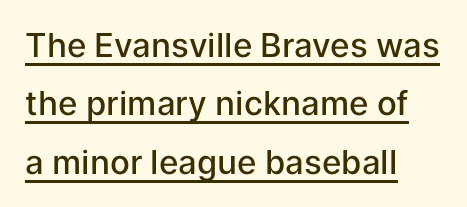
{"serif": "no", "italic": "no", "bold": "semi", "weight": "semibold", "width": "normal", "stroke_contrast": "low", "x_height": "medium", "monospaced": "no", "underline": "yes", "align": "left", "line_spacing_ratio": 1.77, "letter_spacing": "normal", "letter_spacing_em": 0.0, "glyph_px": 33}
